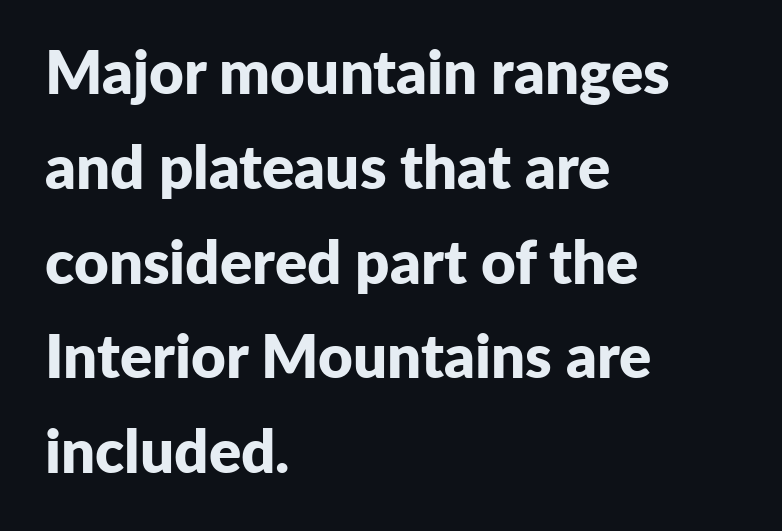
Short note: letters normally spaced. These lines sit exactly where default settings would place them. This is the regular roman posture of the typeface. The face used here is proportionally spaced, like ordinary book or web type. Nope, no serifs anywhere on these letters.
